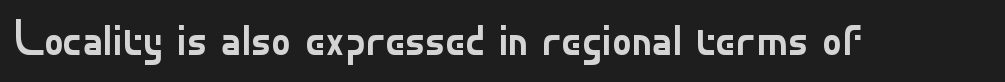
Q: Is the text bold? A: No.
Q: Is the text italic (slanted)? A: No, it is upright.
Q: Is the typeface a serif or a sans-serif typeface? A: Sans-serif.
Q: Is the text underlined? A: No.
Q: Is the spacing between letters normal or unusually wide? A: Normal.
Q: Width (condensed, normal, or wide)? A: Normal.
Q: Stroke contrast? A: Low.
Q: x-height? A: Small.
Q: Monospaced? A: No.
